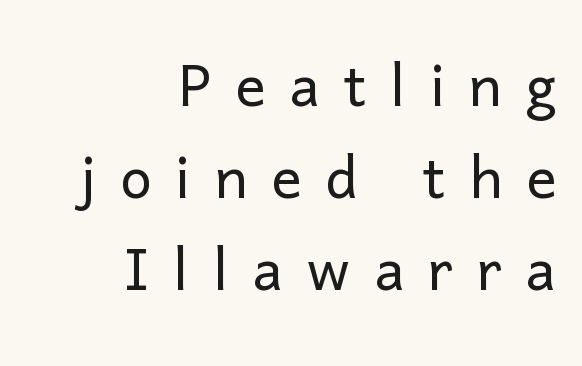
Q: Is the text bold? A: No.
Q: Is the text italic (slanted)? A: No, it is upright.
Q: Is the typeface a serif or a sans-serif typeface? A: Sans-serif.
Q: Is the text underlined? A: No.
Q: How is the paragraph aligned? A: Right-aligned.
Q: Is the spacing between letters normal or unusually wide? A: Unusually wide.
Q: Width (condensed, normal, or wide)? A: Normal.
Q: Stroke contrast? A: Low.
Q: x-height? A: Medium.
Q: Monospaced? A: No.
